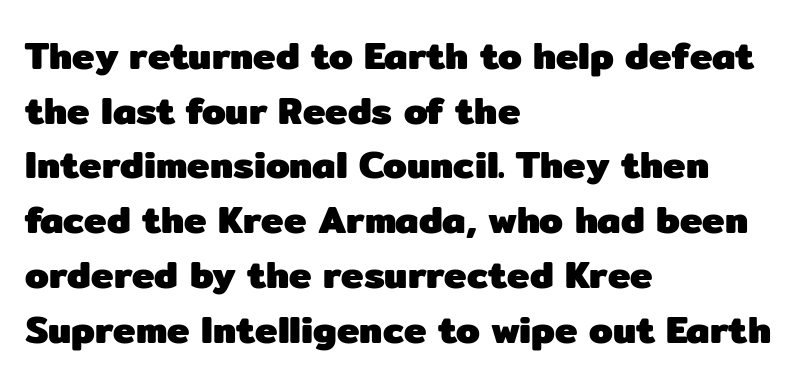
Q: Is the text bold? A: Yes.
Q: Is the text italic (slanted)? A: No, it is upright.
Q: Is the typeface a serif or a sans-serif typeface? A: Sans-serif.
Q: Is the text underlined? A: No.
Q: How is the paragraph aligned? A: Left-aligned.
Q: Is the spacing between letters normal or unusually wide? A: Normal.
Q: Is the spacing between lines tight, normal or loose? A: Normal.
Q: Width (condensed, normal, or wide)? A: Normal.
Q: Stroke contrast? A: Low.
Q: x-height? A: Medium.
Q: Monospaced? A: No.
